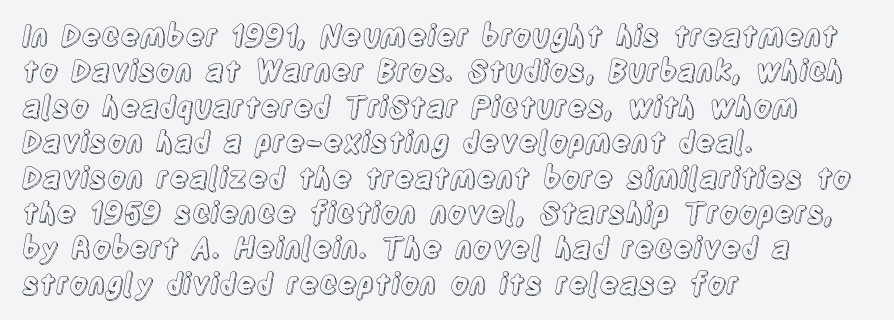
Note the varied advance widths — an 'i' is clearly narrower than an 'm'. Just letters on the line, the space beneath them empty. If you drew a ruler down the left edge, every line would touch it. Here the glyphs are tracked normally, forming tight word shapes.
